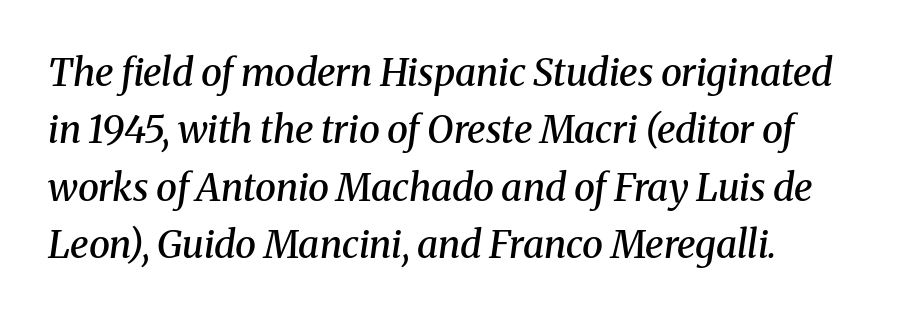
{"serif": "yes", "italic": "yes", "lean": "right", "slant_degrees": 8, "bold": "semi", "weight": "semibold", "width": "normal", "stroke_contrast": "medium", "x_height": "medium", "monospaced": "no", "underline": "no", "align": "left", "line_spacing": "normal", "line_spacing_ratio": 1.51, "letter_spacing": "normal", "letter_spacing_em": 0.0, "glyph_px": 38}
